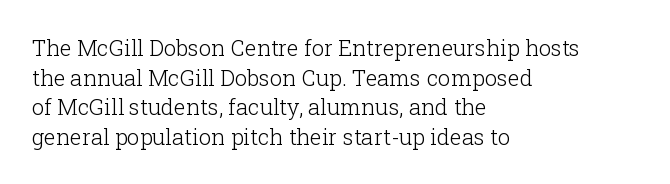
Q: Is the text bold? A: No.
Q: Is the text italic (slanted)? A: No, it is upright.
Q: Is the text underlined? A: No.
Q: How is the paragraph aligned? A: Left-aligned.
Q: Is the spacing between letters normal or unusually wide? A: Normal.
Q: Is the spacing between lines tight, normal or loose? A: Normal.
